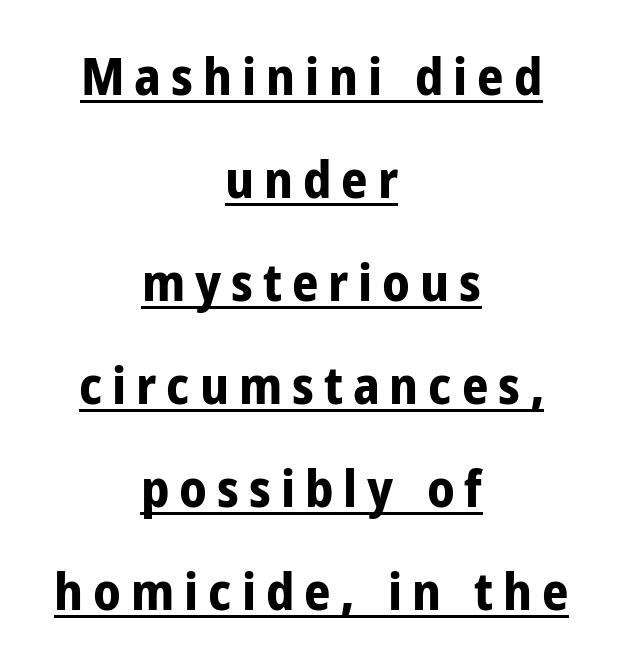
The image shows 52 px bold, condensed sans-serif type, upright; set centered, loose line spacing (1.98x), underlined; low stroke contrast and a medium x-height.
